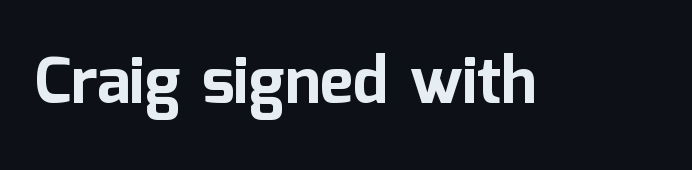
{"serif": "no", "italic": "no", "bold": "yes", "weight": "bold", "width": "normal", "stroke_contrast": "low", "x_height": "medium", "monospaced": "no", "underline": "no", "letter_spacing": "normal", "letter_spacing_em": 0.0, "glyph_px": 64}
